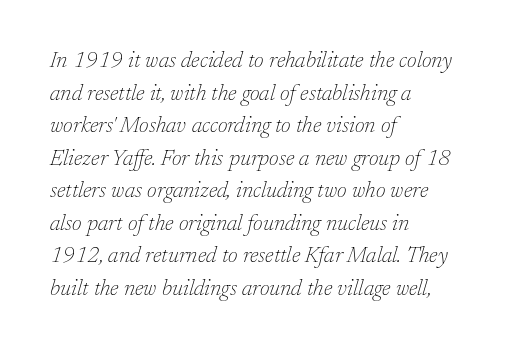
{"italic": "yes", "lean": "right", "slant_degrees": 17, "bold": "no", "underline": "no", "align": "left", "line_spacing": "normal", "line_spacing_ratio": 1.48, "letter_spacing": "normal", "letter_spacing_em": 0.0, "glyph_px": 22}
